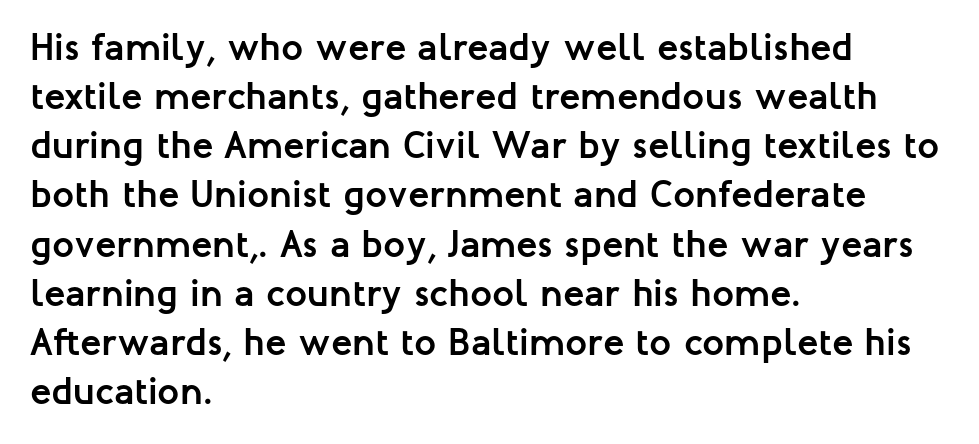
{"serif": "no", "italic": "no", "bold": "yes", "weight": "semibold", "width": "normal", "stroke_contrast": "low", "x_height": "medium", "monospaced": "no", "underline": "no", "align": "left", "line_spacing": "normal", "line_spacing_ratio": 1.26, "letter_spacing": "normal", "letter_spacing_em": 0.0, "glyph_px": 39}
